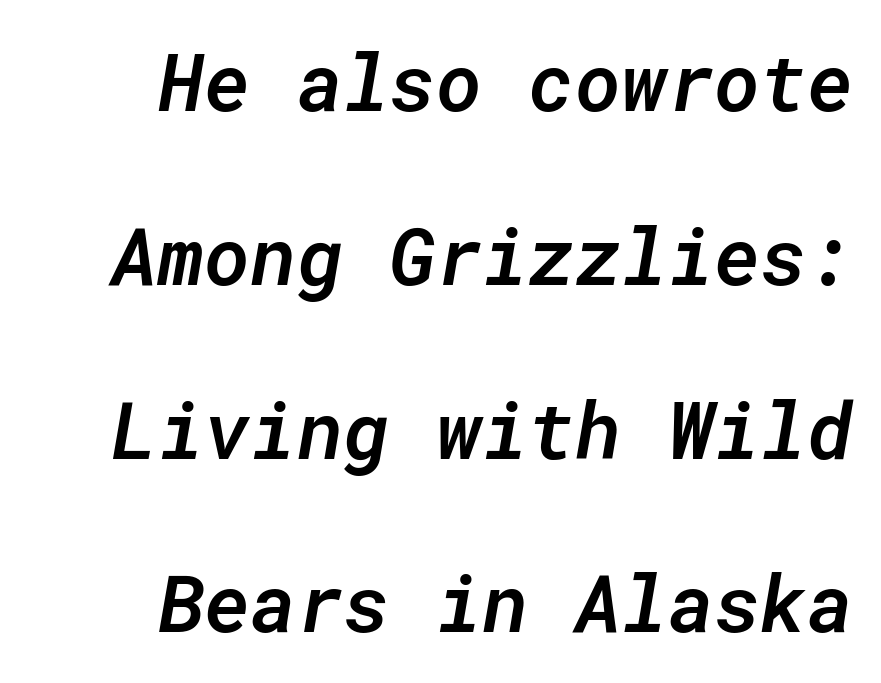
The image shows 79 px semibold type, italic (leaning right), monospaced; set right-aligned, loose line spacing (2.2x), normal letter spacing, not underlined; low stroke contrast and a medium x-height.
